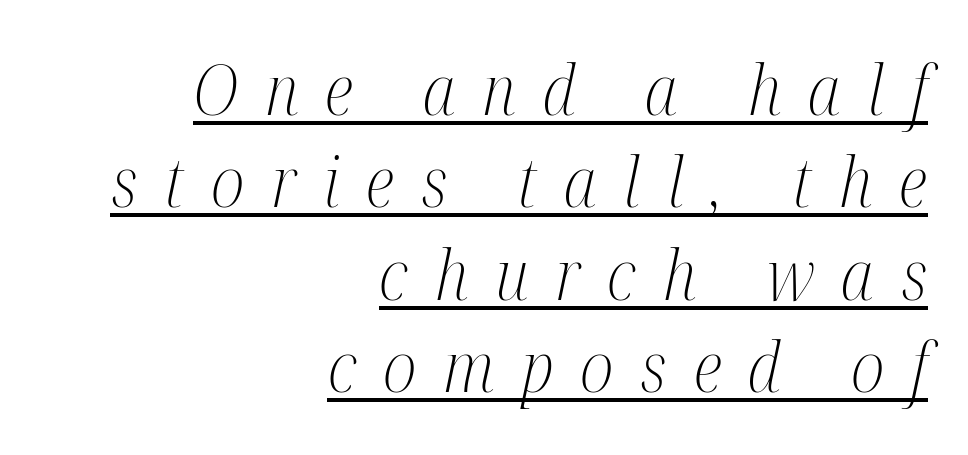
The passage is arranged like a letterhead date or caption credit — flush right. Stroke mass is kept to a normal reading level or below. Quick note: underline on. Letter spacing: wide. Check where the strokes stop: tiny serifs finish them off. Leading: standard.
